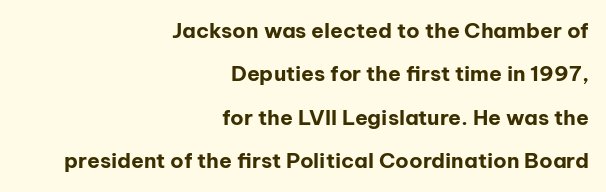
{"italic": "no", "bold": "yes", "underline": "no", "align": "right", "line_spacing": "loose", "line_spacing_ratio": 2.07, "letter_spacing": "normal", "letter_spacing_em": 0.0, "glyph_px": 21}
